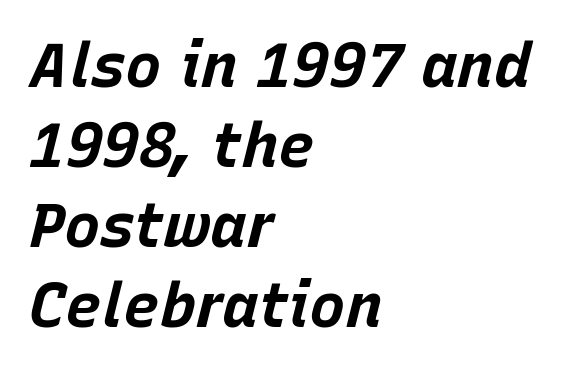
The image shows 61 px bold type, italic (leaning right); set left-aligned, normal line spacing (1.31x), normal letter spacing, not underlined; low stroke contrast and a large x-height.
